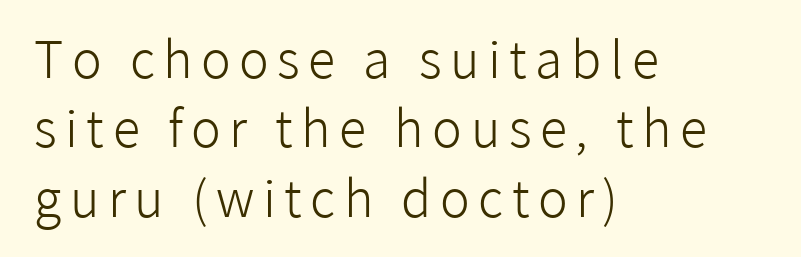
{"serif": "no", "italic": "no", "bold": "no", "weight": "light", "width": "normal", "stroke_contrast": "low", "x_height": "medium", "monospaced": "no", "underline": "no", "align": "left", "line_spacing": "normal", "line_spacing_ratio": 1.39, "glyph_px": 50}
